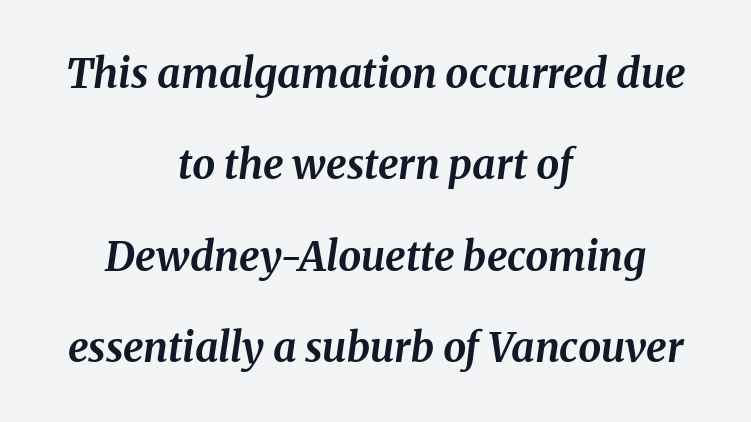
Q: Is the text bold? A: Yes.
Q: Is the text italic (slanted)? A: Yes, it leans right by about 8 degrees.
Q: Is the text underlined? A: No.
Q: How is the paragraph aligned? A: Centered.
Q: Is the spacing between letters normal or unusually wide? A: Normal.
Q: Is the spacing between lines tight, normal or loose? A: Loose.
Q: Width (condensed, normal, or wide)? A: Normal.
Q: Stroke contrast? A: Medium.
Q: x-height? A: Medium.
Q: Monospaced? A: No.
